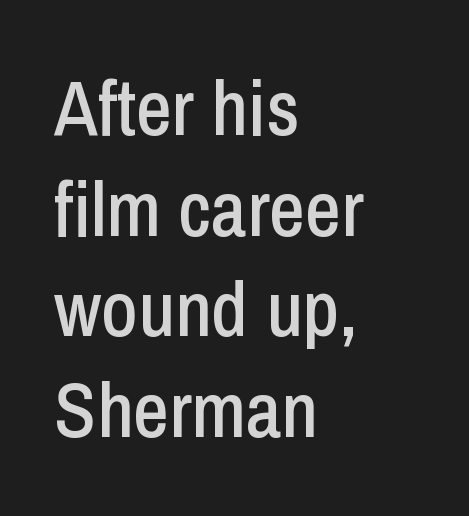
The image shows 78 px condensed sans-serif type, upright; set left-aligned, normal line spacing (1.29x), normal letter spacing, not underlined; low stroke contrast and a medium x-height.
